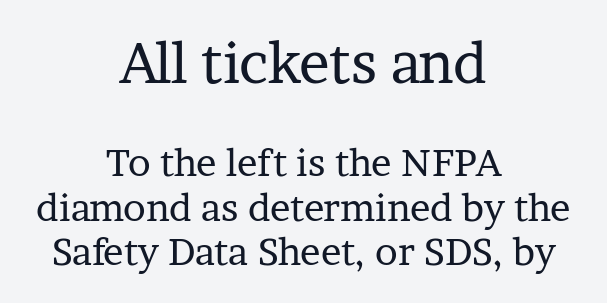
{"serif": "yes", "italic": "no", "bold": "no", "weight": "regular", "width": "normal", "stroke_contrast": "low", "x_height": "medium", "monospaced": "no", "underline": "no", "align": "center", "line_spacing_ratio": 1.17, "letter_spacing": "normal", "letter_spacing_em": 0.0, "larger_block": "first", "size_ratio": 1.5, "glyph_px": 57}
